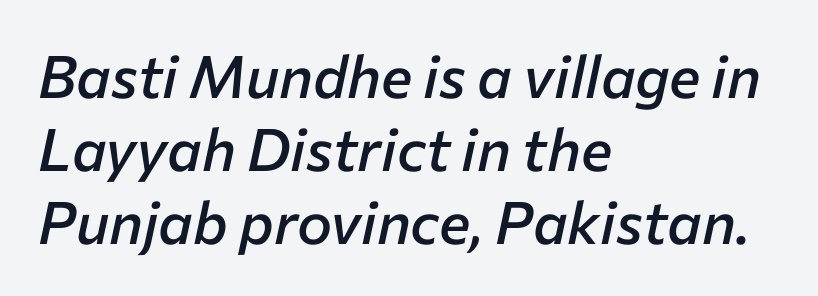
A classic flush-left, rag-right setting is used for this passage. Note the varied advance widths — an 'i' is clearly narrower than an 'm'. Tracking here is standard; glyphs follow each other at the usual distance. The strokes are fattened partway — semibold, not bold. The passage shown leans; its letterforms are oblique.
